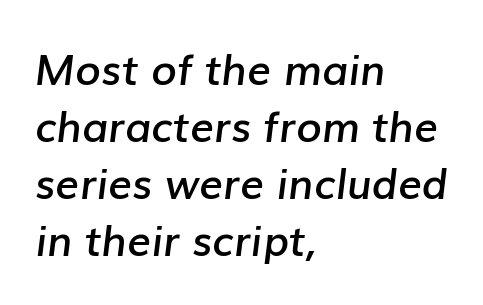
Q: Is the text bold? A: Semi-bold.
Q: Is the text italic (slanted)? A: Yes, it leans right by about 7 degrees.
Q: Is the text underlined? A: No.
Q: How is the paragraph aligned? A: Left-aligned.
Q: Is the spacing between letters normal or unusually wide? A: Normal.
Q: Is the spacing between lines tight, normal or loose? A: Normal.
Q: Width (condensed, normal, or wide)? A: Normal.
Q: Stroke contrast? A: Low.
Q: x-height? A: Medium.
Q: Monospaced? A: No.
